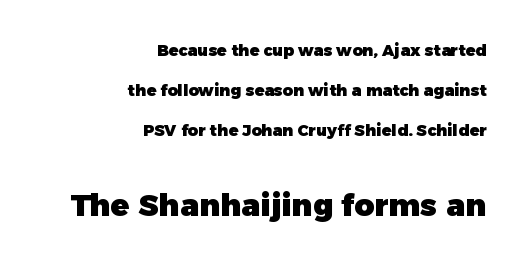
{"serif": "no", "italic": "no", "bold": "yes", "weight": "heavy", "width": "normal", "stroke_contrast": "low", "x_height": "medium", "monospaced": "no", "underline": "no", "align": "right", "line_spacing": "loose", "line_spacing_ratio": 2.5, "letter_spacing": "normal", "letter_spacing_em": 0.0, "larger_block": "second", "size_ratio": 1.94, "glyph_px": 31}
